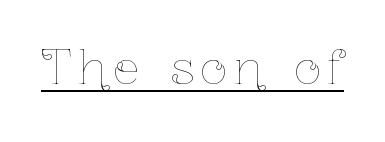
{"italic": "no", "bold": "no", "weight": "thin", "width": "condensed", "stroke_contrast": "low", "x_height": "medium", "monospaced": "no", "underline": "yes", "glyph_px": 46}
